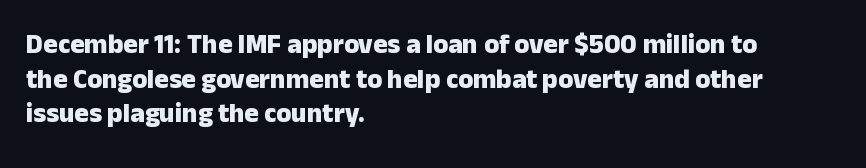
{"italic": "no", "bold": "yes", "underline": "no", "align": "left", "line_spacing": "normal", "line_spacing_ratio": 1.28, "letter_spacing": "normal", "letter_spacing_em": 0.0, "glyph_px": 27}
